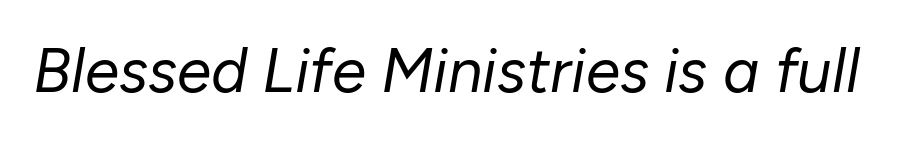
Q: Is the text bold? A: No.
Q: Is the text italic (slanted)? A: Yes, it leans right by about 10 degrees.
Q: Is the text underlined? A: No.
Q: Is the spacing between letters normal or unusually wide? A: Normal.
Q: Width (condensed, normal, or wide)? A: Normal.
Q: Stroke contrast? A: Low.
Q: x-height? A: Medium.
Q: Monospaced? A: No.
